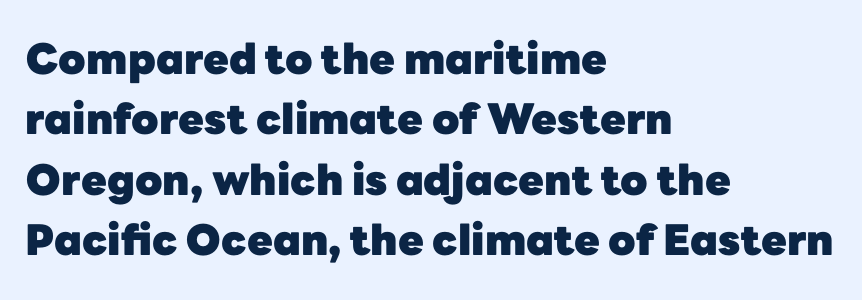
Q: Is the text bold? A: Yes.
Q: Is the text italic (slanted)? A: No, it is upright.
Q: Is the typeface a serif or a sans-serif typeface? A: Sans-serif.
Q: Is the text underlined? A: No.
Q: How is the paragraph aligned? A: Left-aligned.
Q: Is the spacing between letters normal or unusually wide? A: Normal.
Q: Is the spacing between lines tight, normal or loose? A: Normal.
Q: Width (condensed, normal, or wide)? A: Normal.
Q: Stroke contrast? A: Low.
Q: x-height? A: Medium.
Q: Monospaced? A: No.
